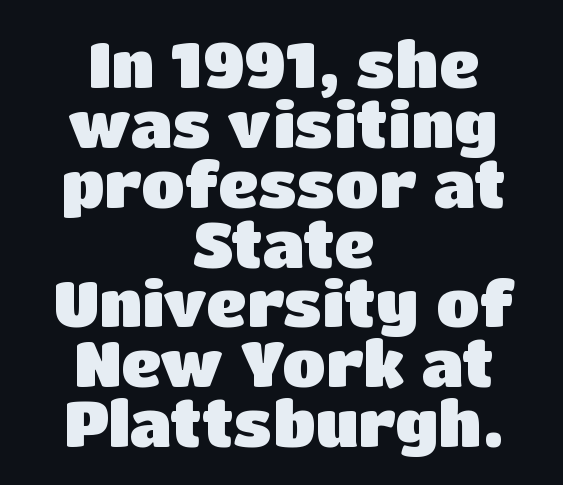
{"serif": "no", "italic": "no", "bold": "yes", "weight": "heavy", "width": "normal", "stroke_contrast": "low", "x_height": "large", "monospaced": "no", "underline": "no", "align": "center", "line_spacing": "tight", "line_spacing_ratio": 0.95, "letter_spacing": "normal", "letter_spacing_em": 0.0, "glyph_px": 63}
